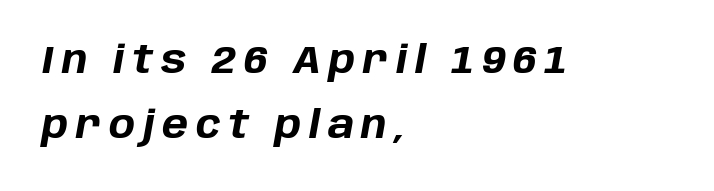
In terms of letterspacing, this is a distinctly airy, spread setting. I'd describe the lettering as bold — thick and assertive. Emphasis-style slanted type is in use. The leading is moderate, giving the passage an even texture. This rendering uses left alignment, leaving the right contour irregular. Each letter keeps its own natural width here, so spacing adapts to shape.
